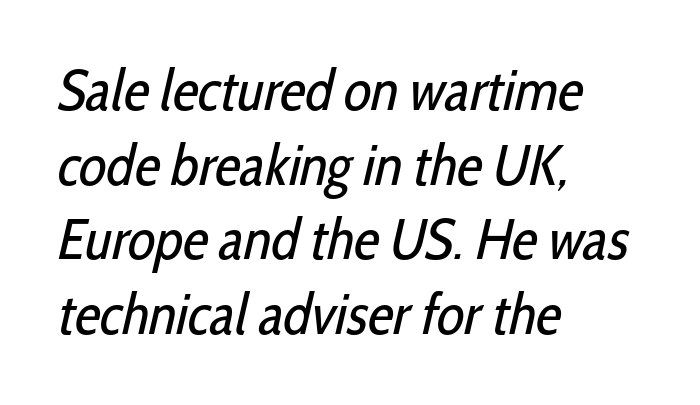
{"serif": "no", "bold": "no", "weight": "regular", "width": "condensed", "stroke_contrast": "low", "x_height": "medium", "monospaced": "no", "underline": "no", "align": "left", "line_spacing": "normal", "line_spacing_ratio": 1.31, "letter_spacing": "normal", "letter_spacing_em": 0.0, "glyph_px": 57}
